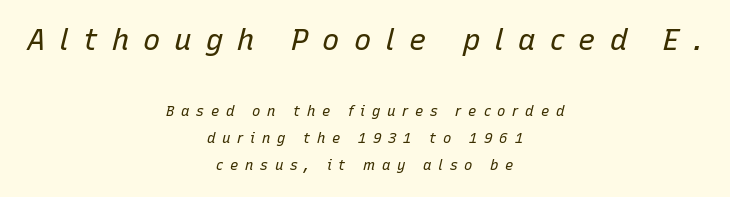
Q: Is the text bold? A: No.
Q: Is the text italic (slanted)? A: Yes, it leans right by about 15 degrees.
Q: Is the text underlined? A: No.
Q: How is the paragraph aligned? A: Centered.
Q: Is the spacing between letters normal or unusually wide? A: Unusually wide.
Q: Is the spacing between lines tight, normal or loose? A: Loose.
Q: Which block of text is set in a larger size, the first (top) or the second (bottom)? A: The first (top) one.
Q: Width (condensed, normal, or wide)? A: Normal.
Q: Stroke contrast? A: Low.
Q: x-height? A: Medium.
Q: Monospaced? A: No.
